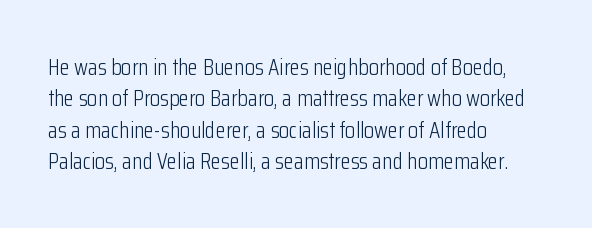
Q: Is the text bold? A: No.
Q: Is the text italic (slanted)? A: No, it is upright.
Q: Is the text underlined? A: No.
Q: How is the paragraph aligned? A: Left-aligned.
Q: Is the spacing between letters normal or unusually wide? A: Normal.
Q: Is the spacing between lines tight, normal or loose? A: Normal.
